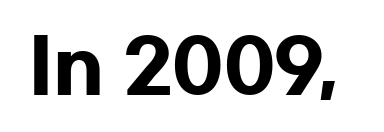
Q: Is the text bold? A: Yes.
Q: Is the text italic (slanted)? A: No, it is upright.
Q: Is the typeface a serif or a sans-serif typeface? A: Sans-serif.
Q: Is the text underlined? A: No.
Q: Is the spacing between letters normal or unusually wide? A: Normal.
Q: Width (condensed, normal, or wide)? A: Wide.
Q: Stroke contrast? A: Low.
Q: x-height? A: Medium.
Q: Monospaced? A: No.
